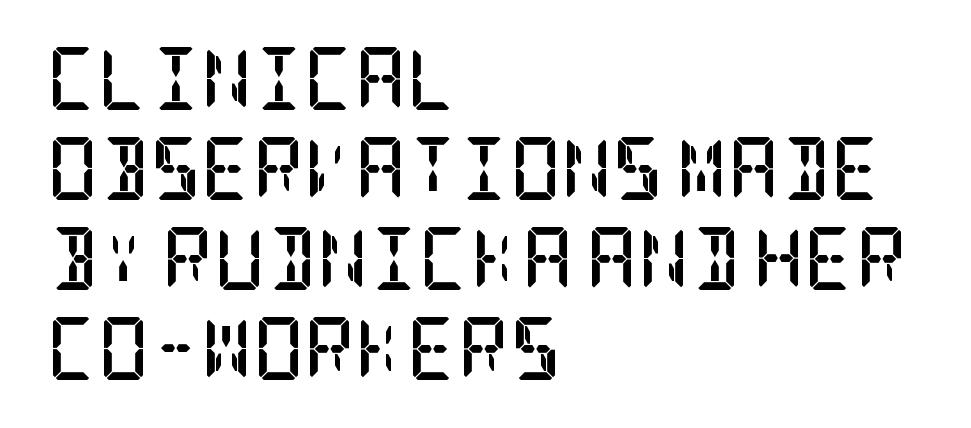
The image shows 63 px semibold, condensed serif type, upright; set left-aligned, normal line spacing (1.43x), normal letter spacing, not underlined; low stroke contrast and a large x-height.
